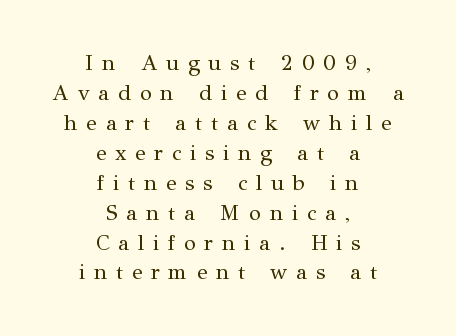
The image shows 22 px text type, upright; set centered, normal line spacing (1.36x), unusually wide letter spacing (+0.4 em), not underlined.
